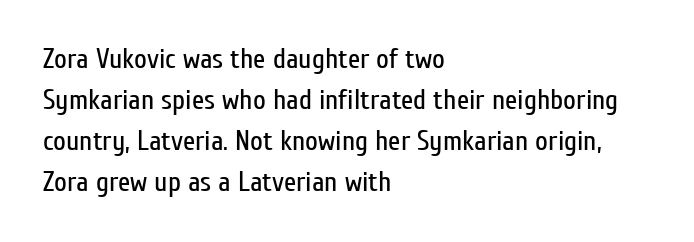
Check the space under the baseline: it is left empty. Compared with a centered layout, this one pins lines to the left instead. These lines were composed using upright roman letters. The letters carry no serifs — their stems end cleanly without finishing strokes. Think standard paragraph weight, or any step lighter than that. Looks like regular typesetting: each glyph gets only the width it needs.
